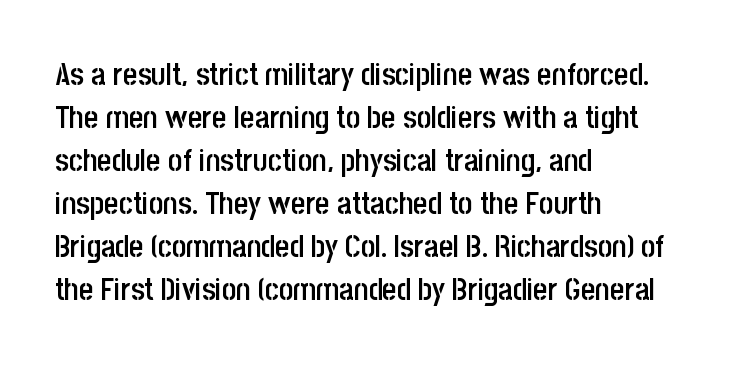
{"serif": "no", "italic": "no", "bold": "semi", "weight": "semibold", "width": "condensed", "stroke_contrast": "low", "x_height": "large", "monospaced": "no", "underline": "no", "align": "left", "line_spacing": "normal", "line_spacing_ratio": 1.39, "letter_spacing": "normal", "letter_spacing_em": 0.0, "glyph_px": 31}
